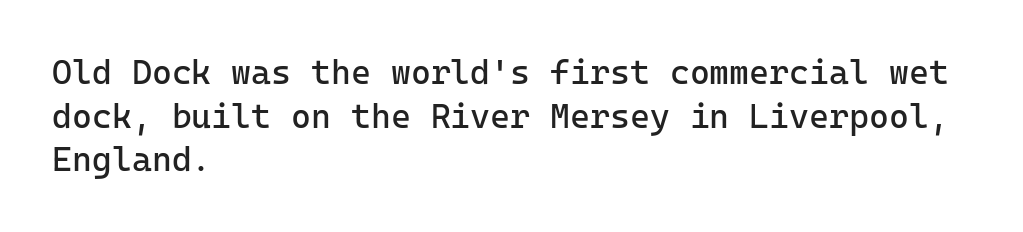
The image shows 34 px regular-weight sans-serif type, upright, monospaced; set left-aligned, normal line spacing (1.28x), normal letter spacing, not underlined; low stroke contrast and a medium x-height.
